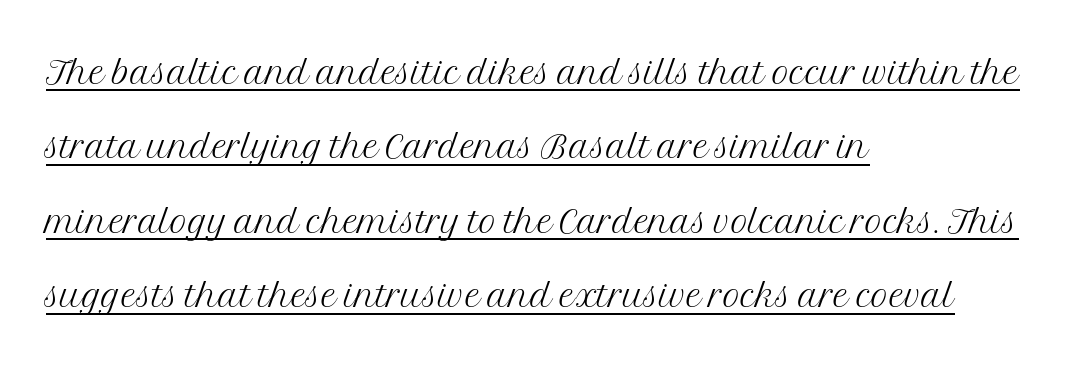
{"serif": "yes", "bold": "no", "weight": "light", "width": "normal", "stroke_contrast": "medium", "x_height": "medium", "monospaced": "no", "underline": "yes", "align": "left", "line_spacing": "normal", "line_spacing_ratio": 1.55, "letter_spacing": "normal", "letter_spacing_em": 0.0, "glyph_px": 48}
